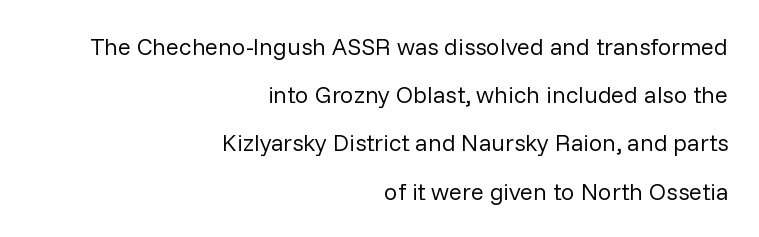
The image shows 24 px text type, upright; set right-aligned, loose line spacing (2.01x), normal letter spacing, not underlined.
